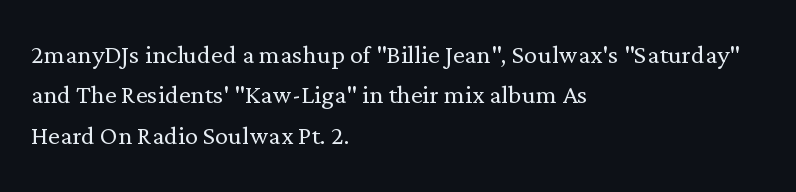
{"serif": "yes", "italic": "no", "bold": "no", "weight": "light", "width": "normal", "stroke_contrast": "low", "x_height": "medium", "monospaced": "no", "underline": "no", "align": "left", "line_spacing_ratio": 1.22, "letter_spacing": "normal", "letter_spacing_em": 0.0, "glyph_px": 33}
